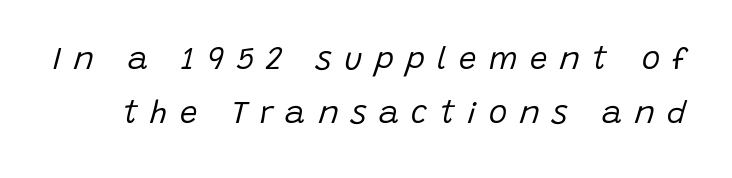
Bold? No — there's no thickening of the strokes. How are the letters spaced? Widely, with obvious added tracking. The rendering uses natural spacing where letterforms have individual widths. The baseline area is clear.
